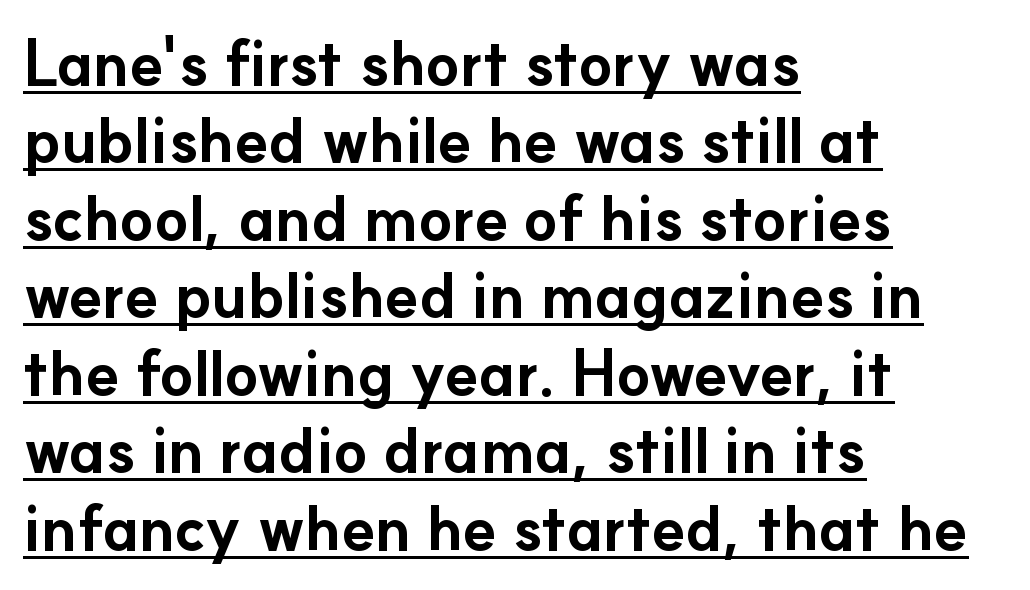
A typesetter would call this leading conventional body-copy spacing. Character widths vary here, with narrow letters taking less room than wide ones. A typesetter would mark this as roman, not italic. Are there feet on the stems? There aren't — it's a sans. The typesetting leans heavy: a genuine bold. The gaps between neighbouring characters are ordinary and unremarkable.
